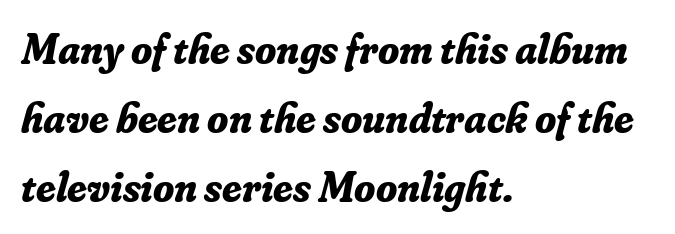
The image shows 43 px bold serif type, italic (leaning right); set left-aligned, normal line spacing (1.6x), normal letter spacing, not underlined; low stroke contrast and a small x-height.
